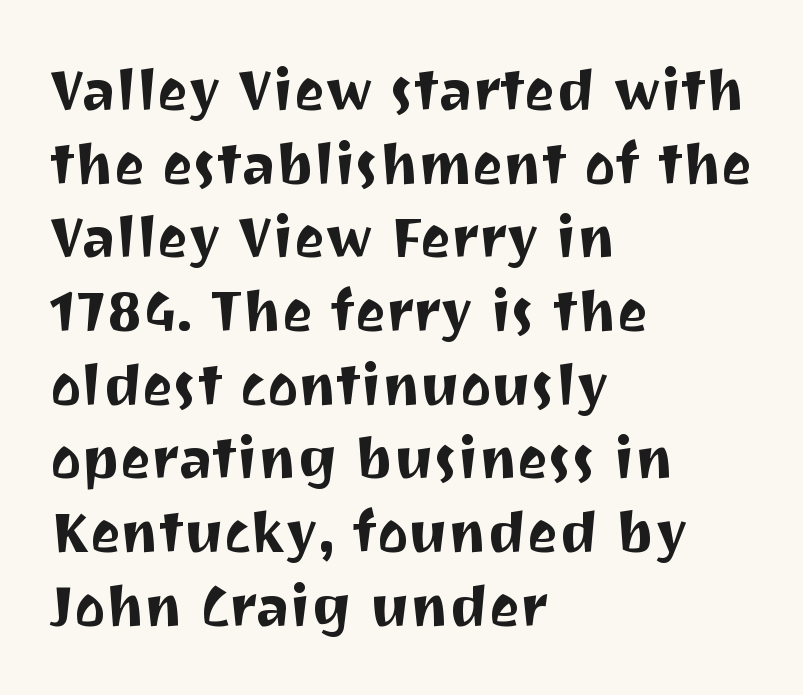
The image shows 58 px sans-serif type, upright; set left-aligned, normal line spacing (1.27x), normal letter spacing, not underlined; medium stroke contrast and a medium x-height.
